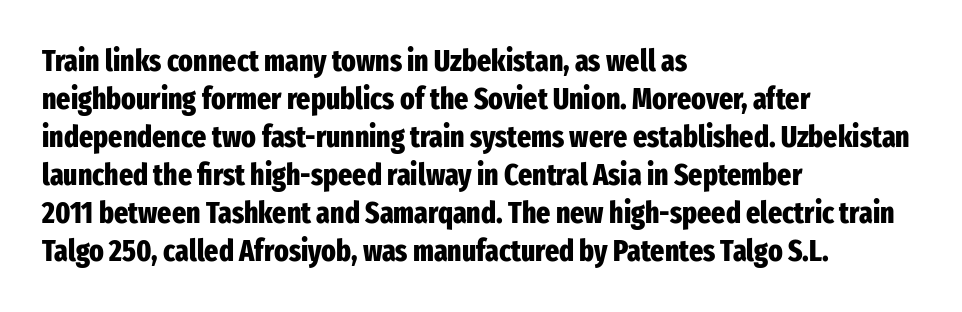
Q: Is the text bold? A: Yes.
Q: Is the text italic (slanted)? A: No, it is upright.
Q: Is the typeface a serif or a sans-serif typeface? A: Sans-serif.
Q: Is the text underlined? A: No.
Q: How is the paragraph aligned? A: Left-aligned.
Q: Is the spacing between letters normal or unusually wide? A: Normal.
Q: Is the spacing between lines tight, normal or loose? A: Normal.
Q: Width (condensed, normal, or wide)? A: Condensed.
Q: Stroke contrast? A: Low.
Q: x-height? A: Medium.
Q: Monospaced? A: No.
